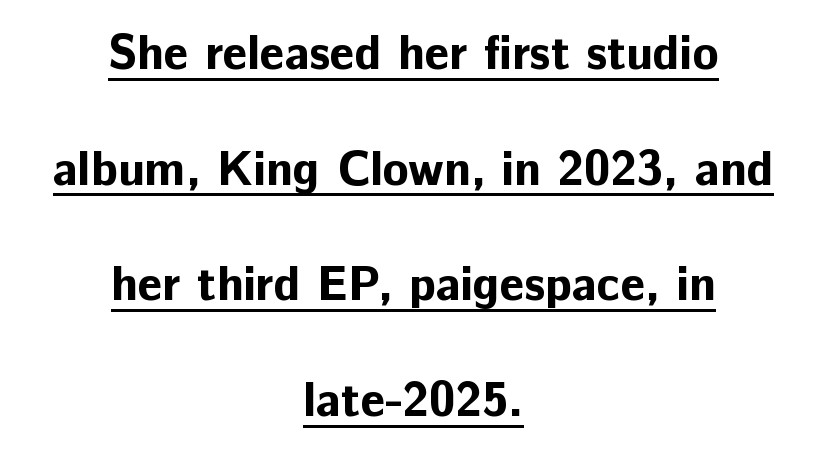
The image shows 48 px bold sans-serif type, upright; set centered, loose line spacing (2.41x), normal letter spacing, underlined; low stroke contrast and a medium x-height.
